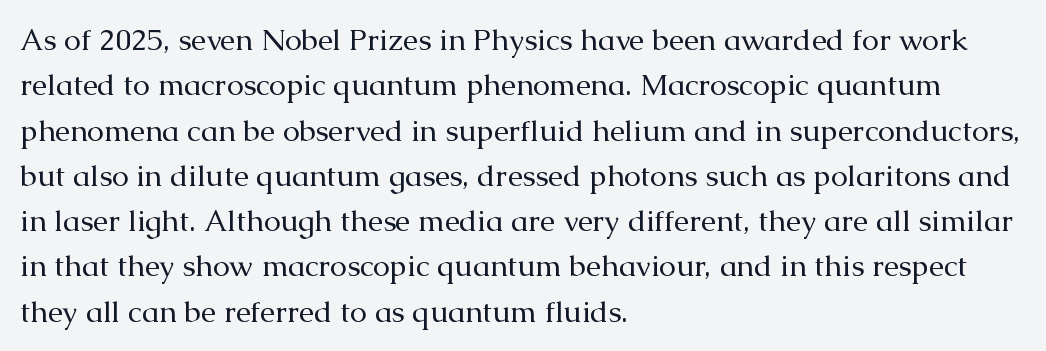
{"serif": "yes", "italic": "no", "bold": "no", "weight": "regular", "width": "normal", "stroke_contrast": "medium", "x_height": "medium", "monospaced": "no", "underline": "no", "align": "left", "line_spacing": "normal", "line_spacing_ratio": 1.51, "letter_spacing": "normal", "letter_spacing_em": 0.0, "glyph_px": 30}
